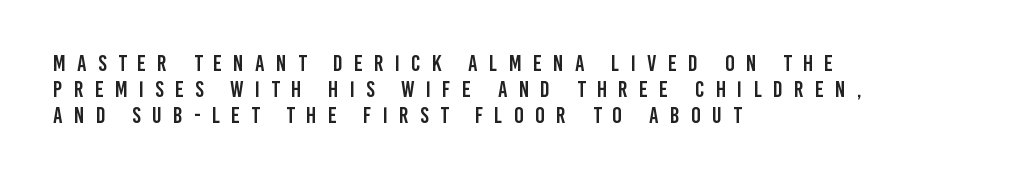
There is plenty of visible air inserted between adjacent glyphs. Alignment: flush left. The space directly below the letters is spotless. The lines are packed closely together with very little leading. The specimen reads as upright at a glance.
